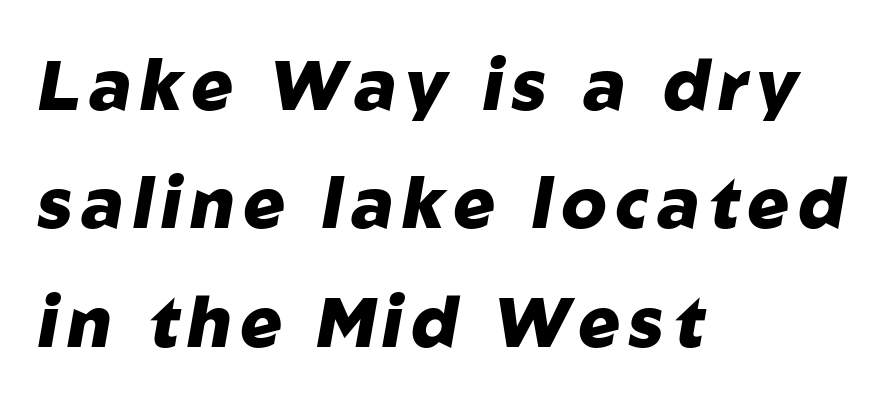
The image shows 70 px heavy type, italic (leaning right); set left-aligned, normal line spacing (1.69x), not underlined; low stroke contrast and a medium x-height.
